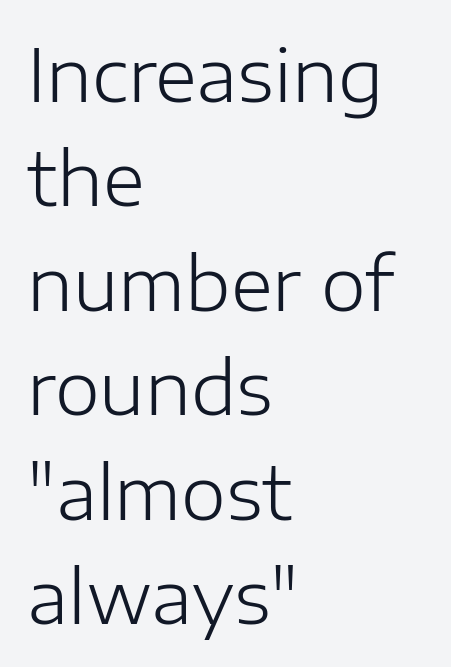
The image shows 72 px light sans-serif type, upright; set left-aligned, normal line spacing (1.45x), normal letter spacing, not underlined; low stroke contrast and a medium x-height.
